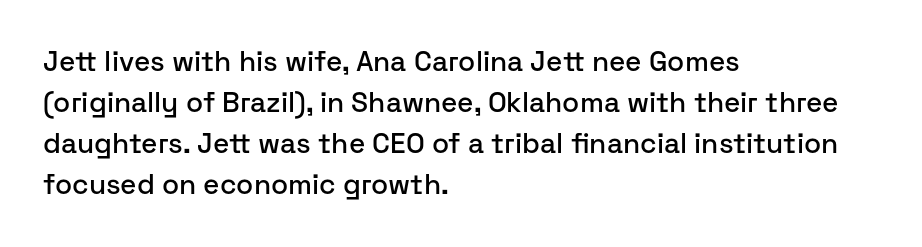
The image shows 28 px sans-serif type, upright; set left-aligned, normal line spacing (1.47x), normal letter spacing, not underlined; low stroke contrast and a medium x-height.
